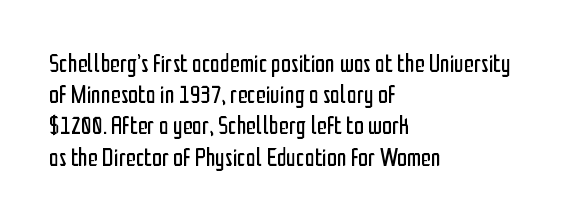
The image shows 25 px text type, upright; set left-aligned, normal line spacing (1.25x), normal letter spacing, not underlined.
